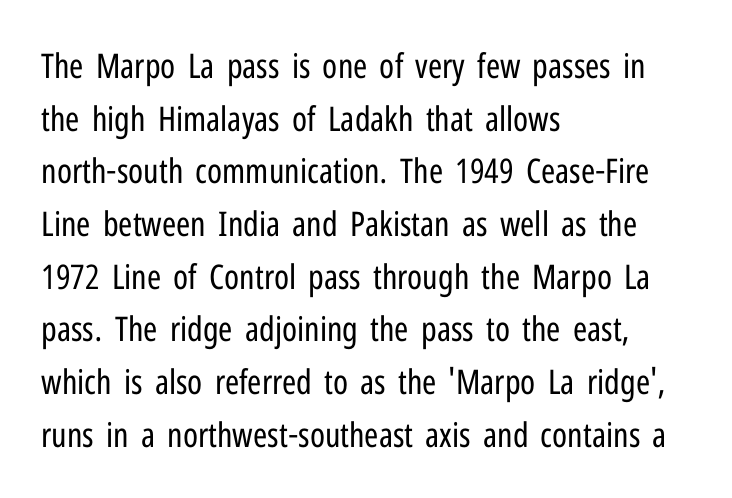
Note: no serifs on the glyphs. Beneath every word, the page is bare. No italicization has been applied; the sample stays upright. Vertical stems look standard width or narrower in stroke.
